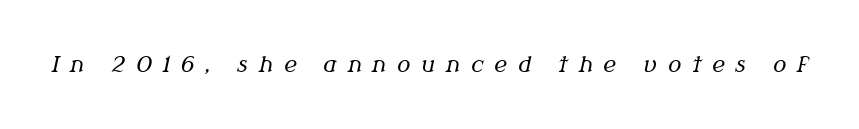
The image shows 22 px text type, italic (leaning right); set unusually wide letter spacing (+0.49 em), not underlined.
